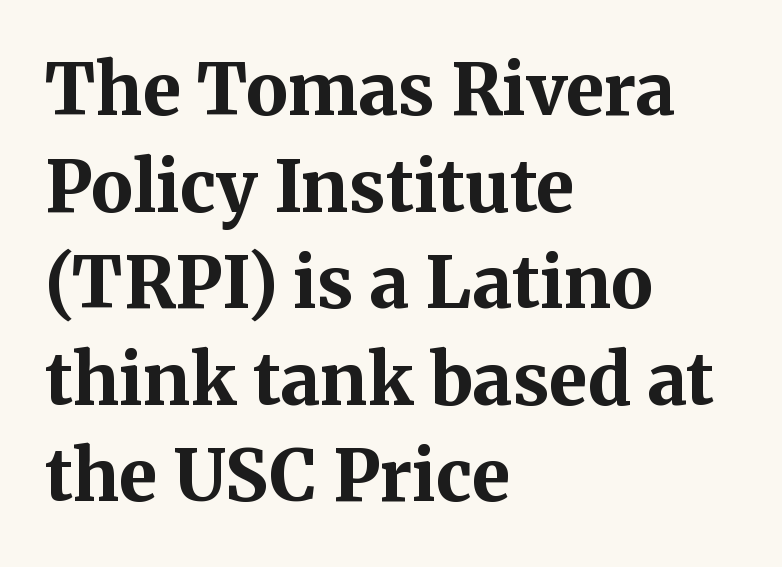
Normally led — the rows are evenly, conventionally spaced. The passage shown is typed in a proportional face where columns would drift. Look at the stroke-to-counter ratio: heavy, a bold. Serifs: yes, visible at the terminals of the letterforms. One-word summary of the alignment: left. If you drew a line through each stem, it would be perfectly vertical.
